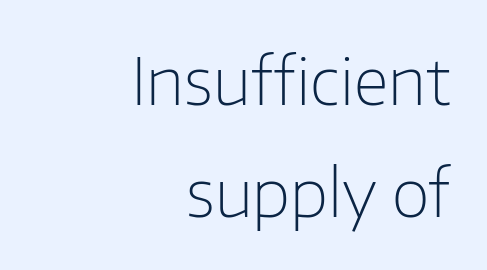
{"serif": "no", "italic": "no", "bold": "no", "weight": "light", "width": "normal", "stroke_contrast": "low", "x_height": "medium", "monospaced": "no", "underline": "no", "align": "right", "line_spacing": "normal", "line_spacing_ratio": 1.7, "letter_spacing": "normal", "letter_spacing_em": 0.0, "glyph_px": 66}
